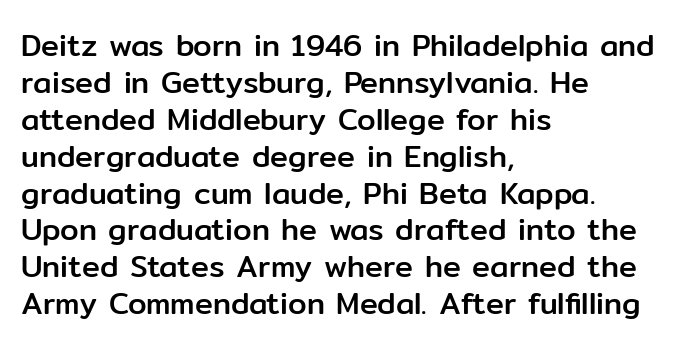
The letters stand upright; this is a roman face. Each word holds together tightly as a unit, with standard inter-letter gaps. The passage shown is typed in a proportional face where columns would drift. The baseline area is clear.
